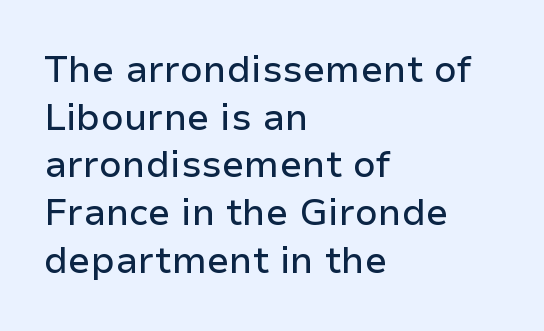
{"serif": "no", "italic": "no", "width": "normal", "stroke_contrast": "low", "x_height": "medium", "monospaced": "no", "underline": "no", "align": "left", "line_spacing": "normal", "line_spacing_ratio": 1.29, "letter_spacing": "normal", "letter_spacing_em": 0.0, "glyph_px": 37}
